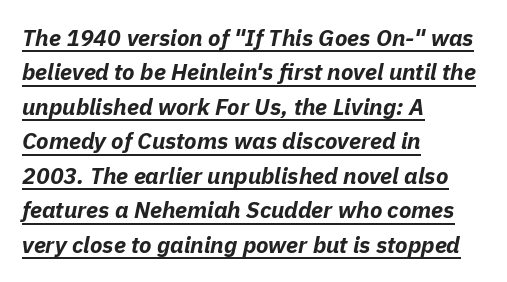
Q: Is the text bold? A: Yes.
Q: Is the text italic (slanted)? A: Yes, it leans right by about 11 degrees.
Q: Is the text underlined? A: Yes.
Q: How is the paragraph aligned? A: Left-aligned.
Q: Is the spacing between letters normal or unusually wide? A: Normal.
Q: Is the spacing between lines tight, normal or loose? A: Normal.
